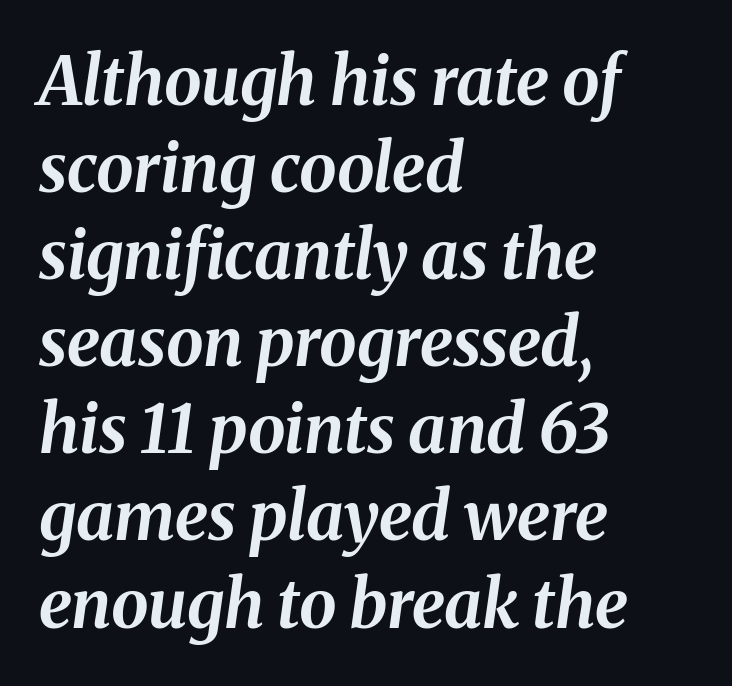
Q: Is the text bold? A: Yes.
Q: Is the text italic (slanted)? A: Yes, it leans right by about 8 degrees.
Q: Is the text underlined? A: No.
Q: How is the paragraph aligned? A: Left-aligned.
Q: Is the spacing between letters normal or unusually wide? A: Normal.
Q: Is the spacing between lines tight, normal or loose? A: Normal.
Q: Width (condensed, normal, or wide)? A: Normal.
Q: Stroke contrast? A: Medium.
Q: x-height? A: Medium.
Q: Monospaced? A: No.
